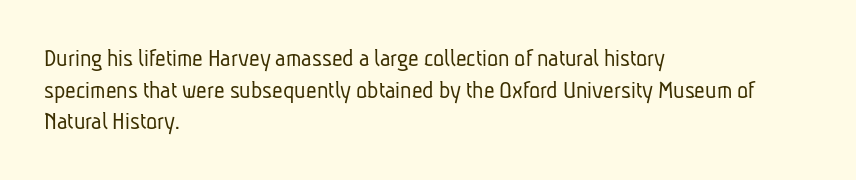
Q: Is the text bold? A: No.
Q: Is the text underlined? A: No.
Q: How is the paragraph aligned? A: Left-aligned.
Q: Is the spacing between letters normal or unusually wide? A: Normal.
